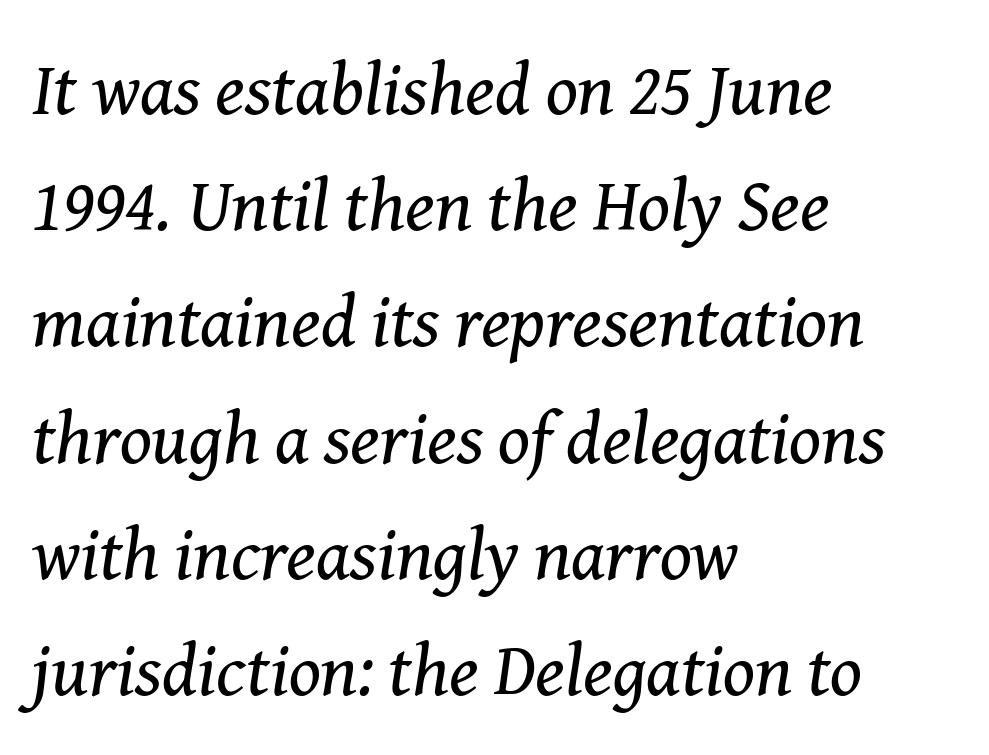
{"serif": "yes", "italic": "yes", "lean": "right", "slant_degrees": 8, "bold": "no", "weight": "regular", "width": "normal", "stroke_contrast": "medium", "x_height": "medium", "monospaced": "no", "underline": "no", "align": "left", "line_spacing": "normal", "line_spacing_ratio": 1.57, "letter_spacing": "normal", "letter_spacing_em": 0.0, "glyph_px": 74}
